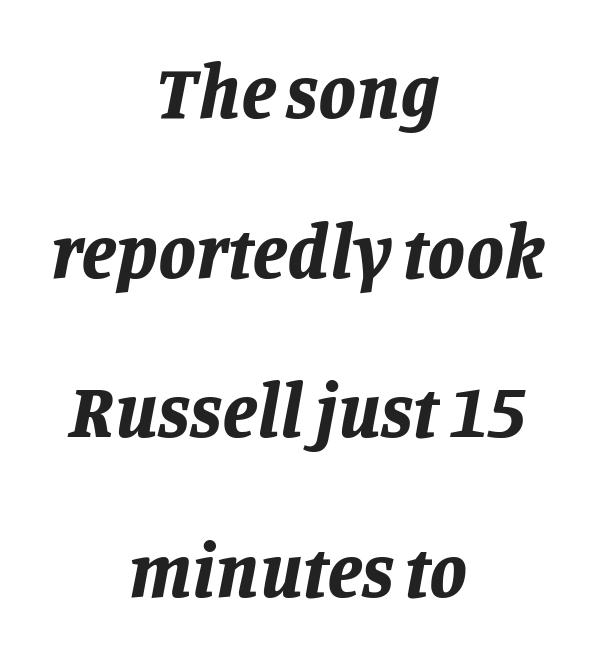
Q: Is the text bold? A: Yes.
Q: Is the text italic (slanted)? A: Yes, it leans right by about 11 degrees.
Q: Is the text underlined? A: No.
Q: How is the paragraph aligned? A: Centered.
Q: Is the spacing between letters normal or unusually wide? A: Normal.
Q: Is the spacing between lines tight, normal or loose? A: Loose.
Q: Width (condensed, normal, or wide)? A: Normal.
Q: Stroke contrast? A: Low.
Q: x-height? A: Large.
Q: Monospaced? A: No.
